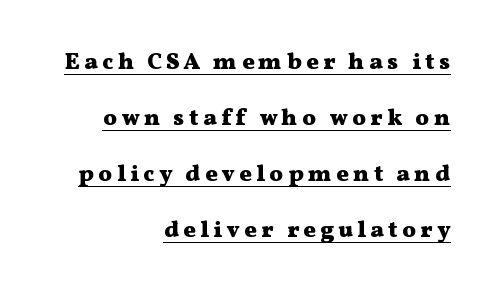
Q: Is the text bold? A: Yes.
Q: Is the text italic (slanted)? A: No, it is upright.
Q: Is the text underlined? A: Yes.
Q: How is the paragraph aligned? A: Right-aligned.
Q: Is the spacing between lines tight, normal or loose? A: Loose.
